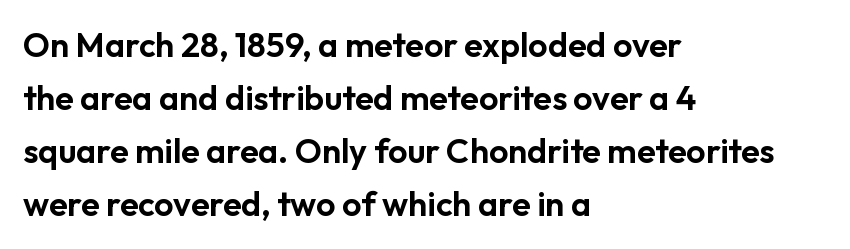
Q: Is the text italic (slanted)? A: No, it is upright.
Q: Is the typeface a serif or a sans-serif typeface? A: Sans-serif.
Q: Is the text underlined? A: No.
Q: How is the paragraph aligned? A: Left-aligned.
Q: Is the spacing between letters normal or unusually wide? A: Normal.
Q: Is the spacing between lines tight, normal or loose? A: Normal.
Q: Width (condensed, normal, or wide)? A: Normal.
Q: Stroke contrast? A: Low.
Q: x-height? A: Medium.
Q: Monospaced? A: No.
